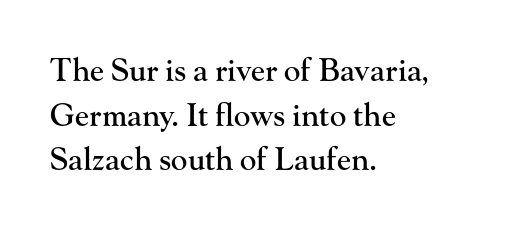
In terms of posture, this sample is upright. A student would call this left alignment; a typographer would say flush left, rag right. How are the letters spaced? Ordinarily, with no added tracking. Each new line begins a customary step beneath the previous one. Looks like regular typesetting: each glyph gets only the width it needs. Bare-footed words on every line.
